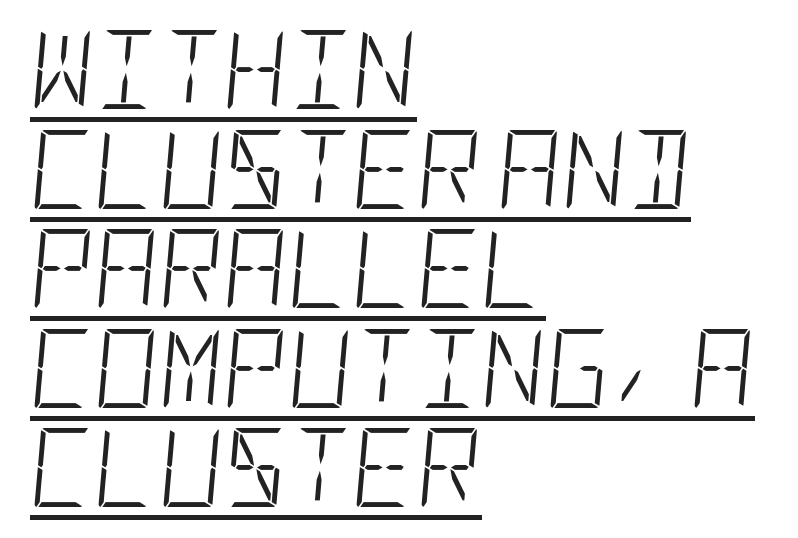
Q: Is the text bold? A: No.
Q: Is the text italic (slanted)? A: Yes, it leans right by about 5 degrees.
Q: Is the text underlined? A: Yes.
Q: How is the paragraph aligned? A: Left-aligned.
Q: Is the spacing between letters normal or unusually wide? A: Normal.
Q: Is the spacing between lines tight, normal or loose? A: Normal.
Q: Width (condensed, normal, or wide)? A: Condensed.
Q: Stroke contrast? A: Low.
Q: x-height? A: Large.
